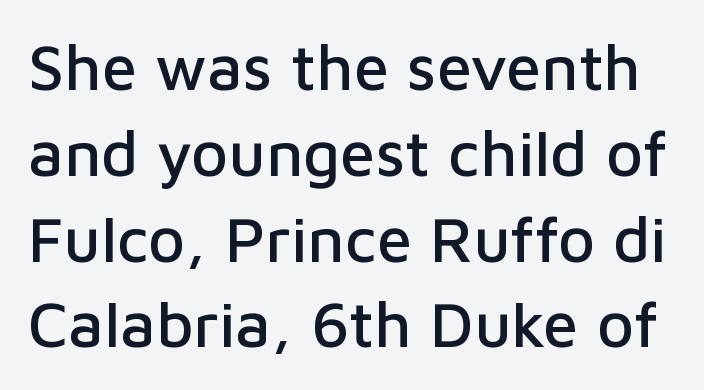
The image shows 64 px sans-serif type, upright; set normal line spacing (1.34x), normal letter spacing, not underlined; low stroke contrast and a medium x-height.
